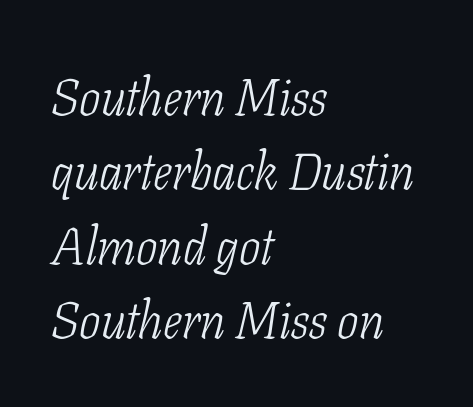
Note: serifs present on the glyphs. This is not heavy type; no bold has been used. Each letter keeps its own natural width here, so spacing adapts to shape. You could call the tracking neutral — neither tight nor loose.
